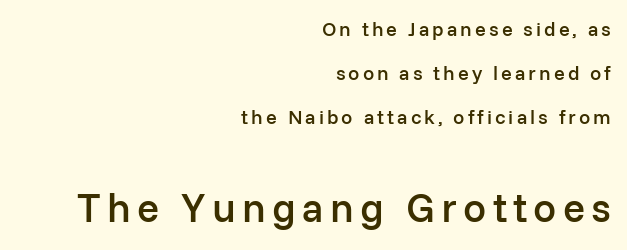
The image shows 41 px semibold sans-serif type, upright; set right-aligned, loose line spacing (2.21x), not underlined; the second (bottom) block is 2.05x larger; low stroke contrast and a medium x-height.
